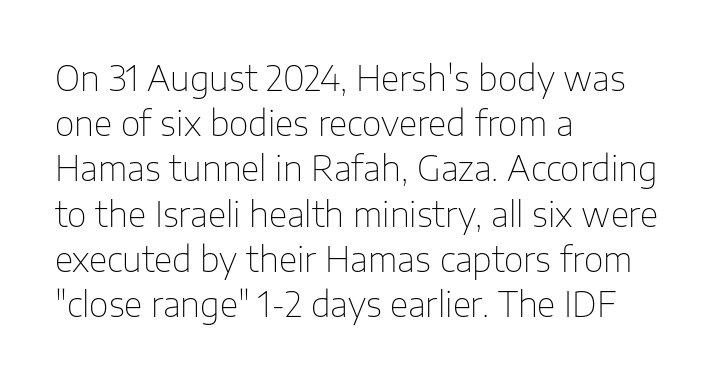
Q: Is the text bold? A: No.
Q: Is the text italic (slanted)? A: No, it is upright.
Q: Is the typeface a serif or a sans-serif typeface? A: Sans-serif.
Q: Is the text underlined? A: No.
Q: How is the paragraph aligned? A: Left-aligned.
Q: Is the spacing between letters normal or unusually wide? A: Normal.
Q: Is the spacing between lines tight, normal or loose? A: Normal.
Q: Width (condensed, normal, or wide)? A: Normal.
Q: Stroke contrast? A: Low.
Q: x-height? A: Medium.
Q: Monospaced? A: No.
